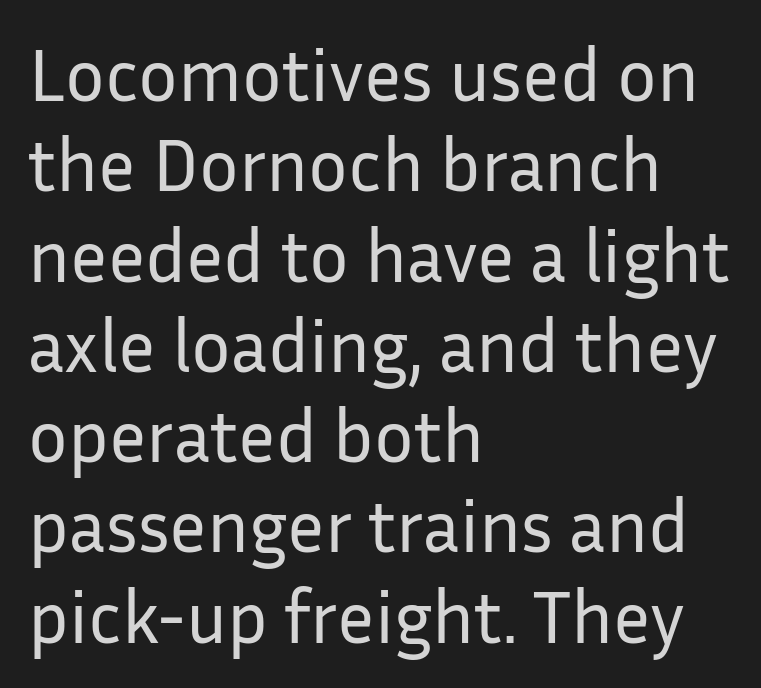
Q: Is the text bold? A: No.
Q: Is the text italic (slanted)? A: No, it is upright.
Q: Is the typeface a serif or a sans-serif typeface? A: Sans-serif.
Q: Is the text underlined? A: No.
Q: How is the paragraph aligned? A: Left-aligned.
Q: Is the spacing between letters normal or unusually wide? A: Normal.
Q: Width (condensed, normal, or wide)? A: Normal.
Q: Stroke contrast? A: Low.
Q: x-height? A: Medium.
Q: Monospaced? A: No.
